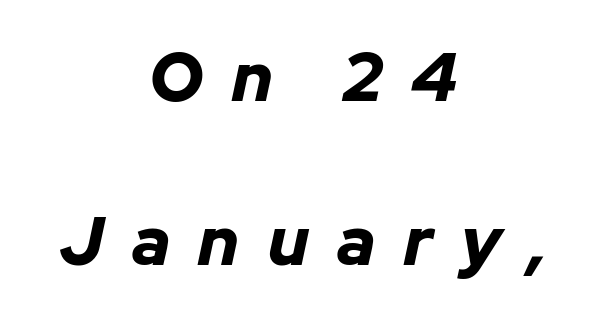
Q: Is the text bold? A: Yes.
Q: Is the text italic (slanted)? A: Yes, it leans right by about 12 degrees.
Q: Is the text underlined? A: No.
Q: How is the paragraph aligned? A: Centered.
Q: Is the spacing between letters normal or unusually wide? A: Unusually wide.
Q: Is the spacing between lines tight, normal or loose? A: Loose.
Q: Width (condensed, normal, or wide)? A: Normal.
Q: Stroke contrast? A: Low.
Q: x-height? A: Medium.
Q: Monospaced? A: No.
